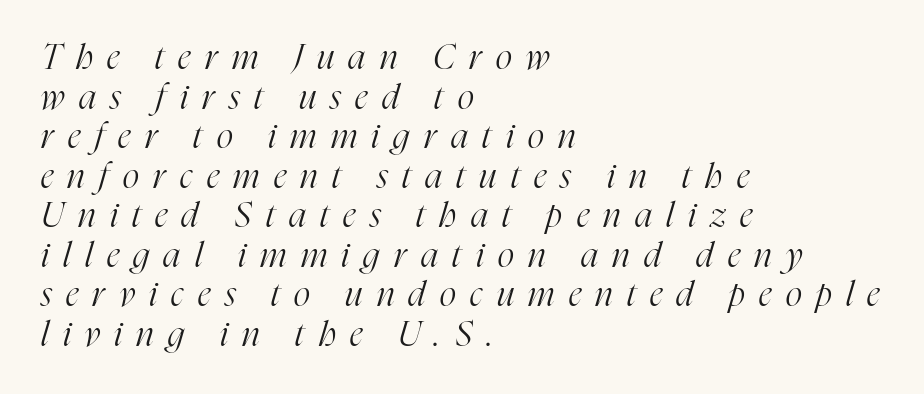
The image shows 35 px light, condensed serif type, italic (leaning right); set left-aligned, tight line spacing (1.13x), unusually wide letter spacing (+0.41 em), not underlined; high stroke contrast and a medium x-height.
